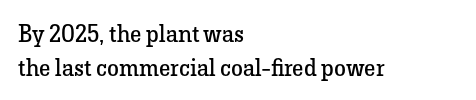
The image shows 24 px text type, upright; set left-aligned, normal line spacing (1.41x), normal letter spacing, not underlined.
